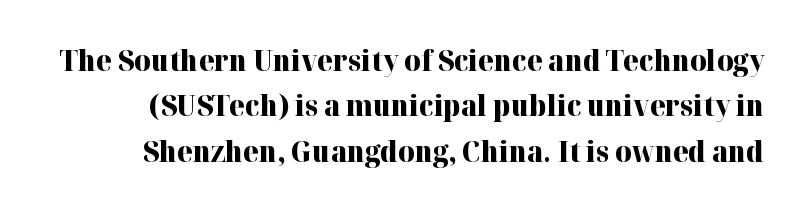
Q: Is the text bold? A: Yes.
Q: Is the text italic (slanted)? A: No, it is upright.
Q: Is the typeface a serif or a sans-serif typeface? A: Serif.
Q: Is the text underlined? A: No.
Q: Is the spacing between letters normal or unusually wide? A: Normal.
Q: Is the spacing between lines tight, normal or loose? A: Normal.
Q: Width (condensed, normal, or wide)? A: Normal.
Q: Stroke contrast? A: High.
Q: x-height? A: Medium.
Q: Monospaced? A: No.
